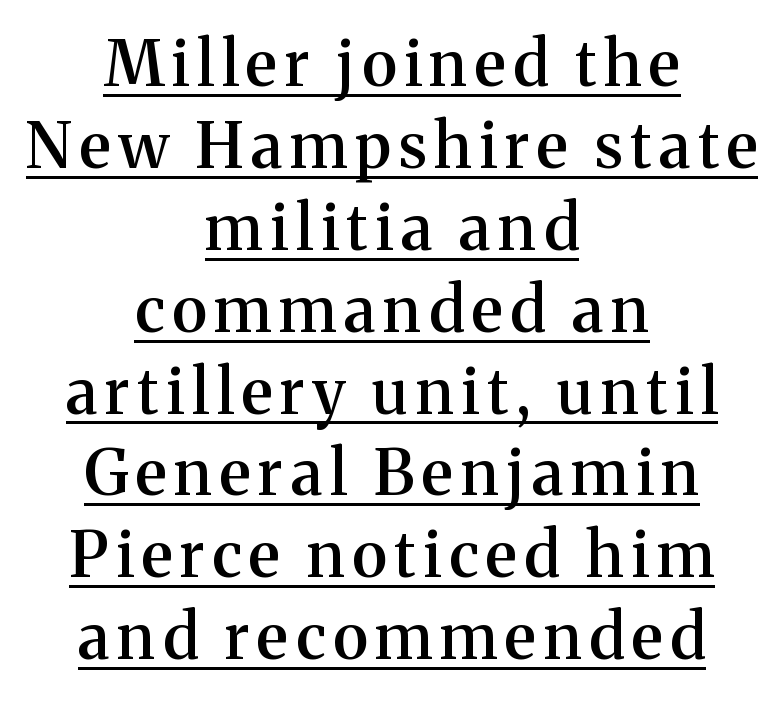
Typographically, this falls in the serif category. Think of a printed novel: that variable character pitch is what you see here. This sample uses an upright cut, with every glyph sitting square on the baseline. These lines are centered, leaving both edges ragged. A baseline rule has been typeset under these characters. In terms of leading, this rendering sits right in the middle.
